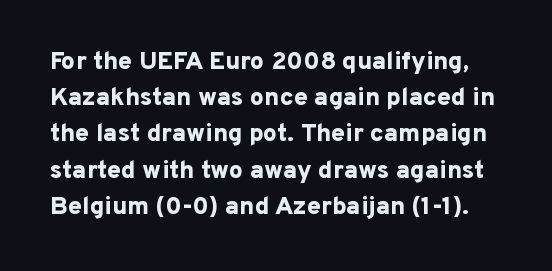
{"italic": "no", "bold": "yes", "underline": "no", "line_spacing": "normal", "line_spacing_ratio": 1.45, "letter_spacing": "normal", "letter_spacing_em": 0.0, "glyph_px": 25}
